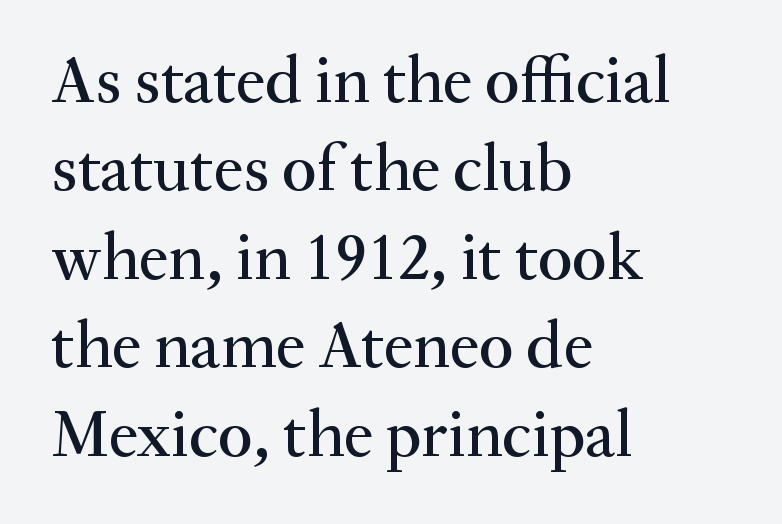
Q: Is the text italic (slanted)? A: No, it is upright.
Q: Is the typeface a serif or a sans-serif typeface? A: Serif.
Q: Is the text underlined? A: No.
Q: How is the paragraph aligned? A: Left-aligned.
Q: Is the spacing between letters normal or unusually wide? A: Normal.
Q: Is the spacing between lines tight, normal or loose? A: Normal.
Q: Width (condensed, normal, or wide)? A: Normal.
Q: Stroke contrast? A: Medium.
Q: x-height? A: Small.
Q: Monospaced? A: No.
